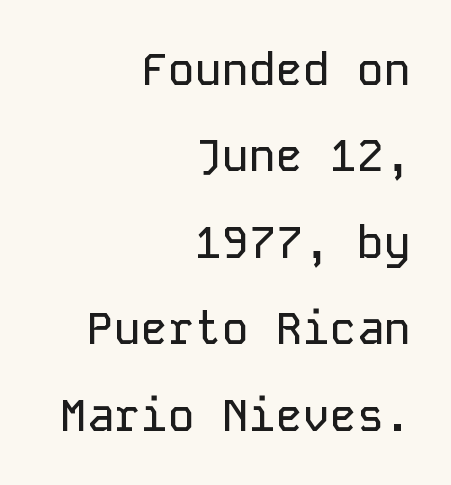
{"serif": "no", "italic": "no", "width": "normal", "stroke_contrast": "low", "x_height": "medium", "monospaced": "yes", "underline": "no", "align": "right", "line_spacing": "loose", "line_spacing_ratio": 1.92, "letter_spacing": "normal", "letter_spacing_em": 0.0, "glyph_px": 45}
